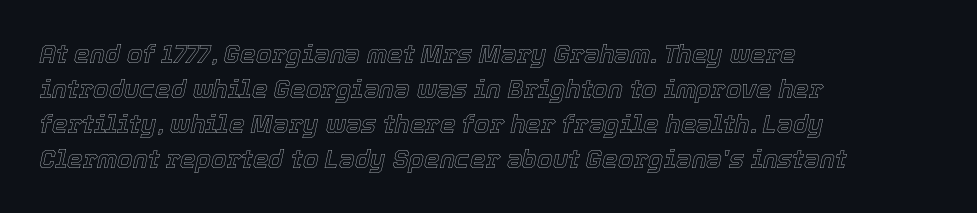
The line-height multiplier appears to be the usual default. In terms of posture, this sample is oblique. Characters follow at the spacing the type designer built in. Where is the straight margin? On the left. Rule under the text: the space is simply empty.
